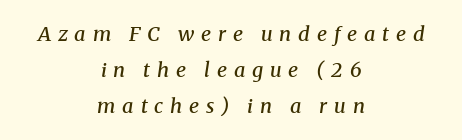
Q: Is the text bold? A: Semi-bold.
Q: Is the text italic (slanted)? A: Yes, it leans right by about 8 degrees.
Q: Is the text underlined? A: No.
Q: How is the paragraph aligned? A: Centered.
Q: Is the spacing between letters normal or unusually wide? A: Unusually wide.
